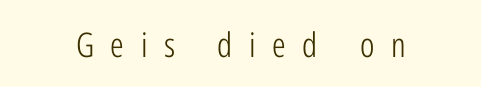
{"serif": "no", "italic": "no", "bold": "no", "weight": "light", "width": "condensed", "stroke_contrast": "low", "x_height": "medium", "monospaced": "no", "underline": "no", "align": "center", "letter_spacing": "wide", "letter_spacing_em": 0.49, "glyph_px": 34}
